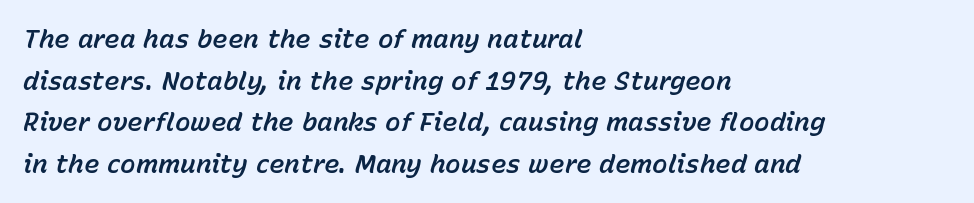
Q: Is the text italic (slanted)? A: Yes, it leans right by about 15 degrees.
Q: Is the text underlined? A: No.
Q: How is the paragraph aligned? A: Left-aligned.
Q: Is the spacing between letters normal or unusually wide? A: Normal.
Q: Is the spacing between lines tight, normal or loose? A: Normal.
